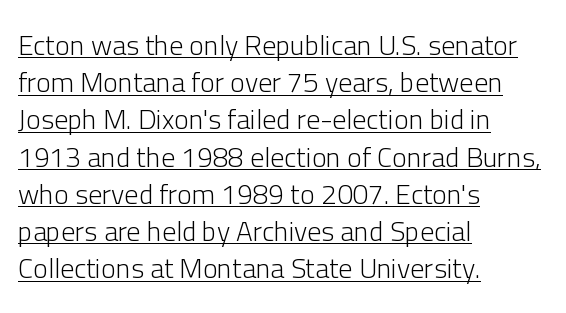
The image shows 28 px light sans-serif type, upright; set left-aligned, normal line spacing (1.33x), normal letter spacing, underlined; low stroke contrast and a medium x-height.
